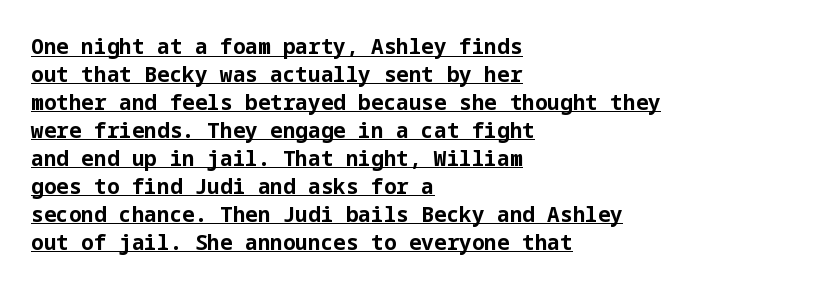
The image shows 21 px bold type, upright; set left-aligned, normal line spacing (1.33x), normal letter spacing, underlined.
